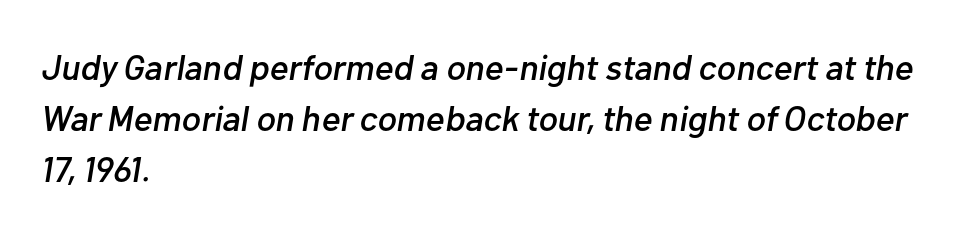
Q: Is the text italic (slanted)? A: Yes, it leans right by about 10 degrees.
Q: Is the text underlined? A: No.
Q: How is the paragraph aligned? A: Left-aligned.
Q: Is the spacing between letters normal or unusually wide? A: Normal.
Q: Is the spacing between lines tight, normal or loose? A: Normal.
Q: Width (condensed, normal, or wide)? A: Normal.
Q: Stroke contrast? A: Low.
Q: x-height? A: Medium.
Q: Monospaced? A: No.
